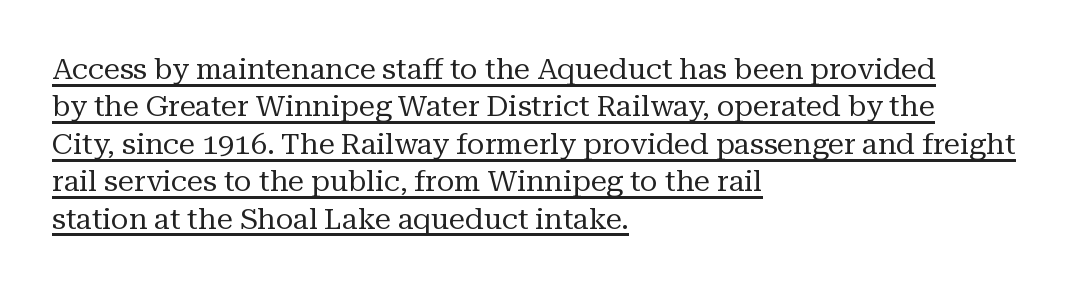
The image shows 29 px regular-weight serif type, upright; set left-aligned, normal line spacing (1.29x), normal letter spacing, underlined; medium stroke contrast and a medium x-height.
